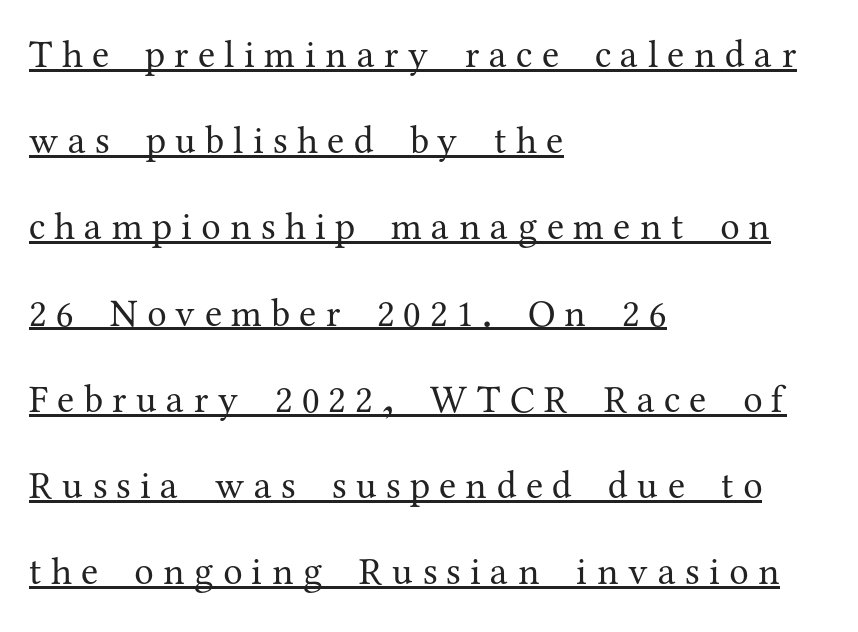
{"serif": "yes", "italic": "no", "bold": "no", "weight": "regular", "width": "normal", "stroke_contrast": "medium", "x_height": "medium", "monospaced": "no", "underline": "yes", "align": "left", "line_spacing": "loose", "line_spacing_ratio": 2.21, "letter_spacing": "wide", "letter_spacing_em": 0.24, "glyph_px": 39}
